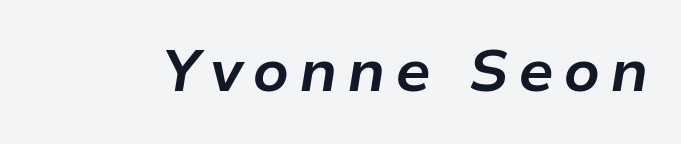
{"italic": "yes", "lean": "right", "slant_degrees": 9, "bold": "yes", "weight": "bold", "width": "normal", "stroke_contrast": "low", "x_height": "medium", "monospaced": "no", "underline": "no", "glyph_px": 58}
